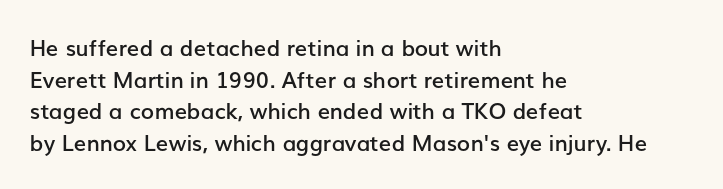
The passage shown stacks its lines at a standard gap. Beneath every word, the page is bare. The compositor pushed each line to the left boundary. Tall strokes in this sample are plumb rather than angled.
